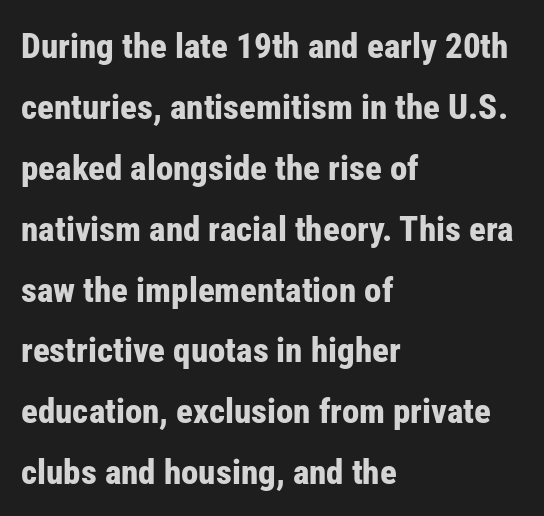
The image shows 35 px bold, condensed sans-serif type, upright; set left-aligned, line spacing 1.74x, normal letter spacing, not underlined; low stroke contrast and a medium x-height.
